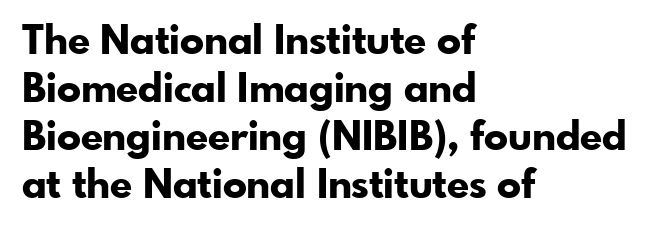
The image shows 40 px bold sans-serif type, upright; set left-aligned, line spacing 1.2x, normal letter spacing, not underlined; low stroke contrast and a small x-height.
